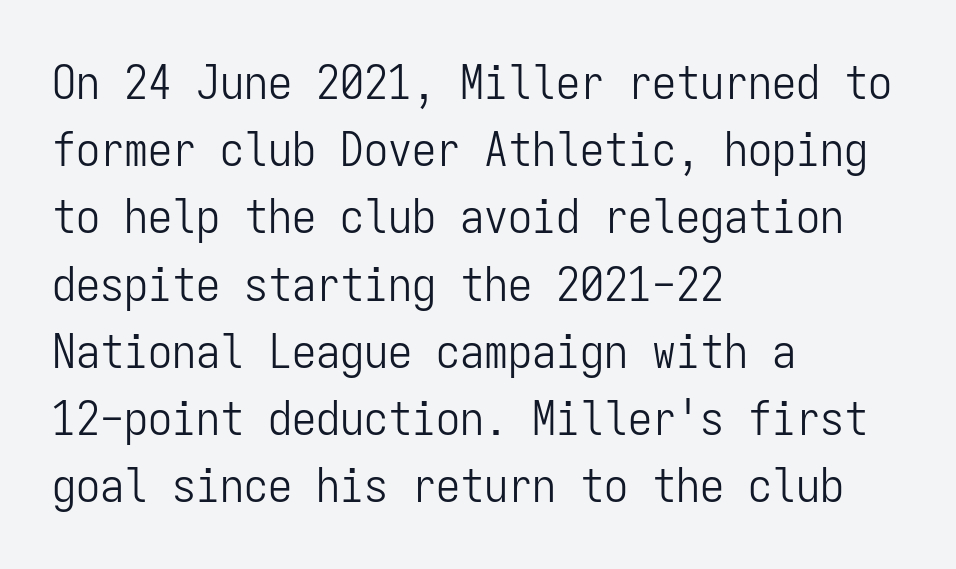
You could count columns in this text — the font is strictly monospaced. No heavy texture on the line: the type isn't bold. Regular leading. Style check: upright. Beneath every word, the page is bare. The ragged edge is on the right, which tells us the setting is flush left.
